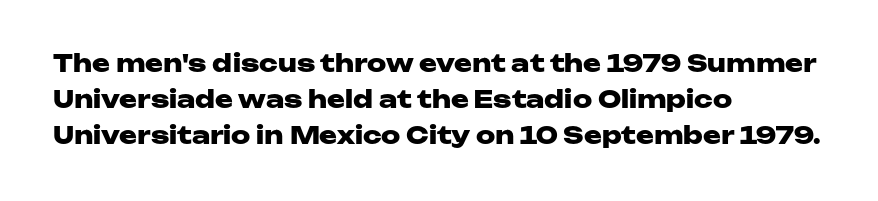
The image shows 24 px bold type, upright; set left-aligned, normal line spacing (1.5x), normal letter spacing, not underlined.
